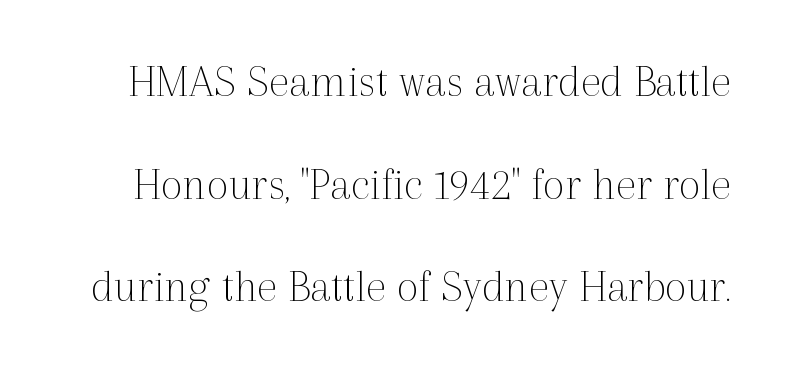
Is the letter spacing exaggerated? No — it looks like the ordinary default. Reading down the column, the eye jumps a long way to each next line. Observe the serifs anchoring each vertical stroke in this sample. No heavy texture on the line: the type isn't bold. Characters remain perfectly vertical along every line.
